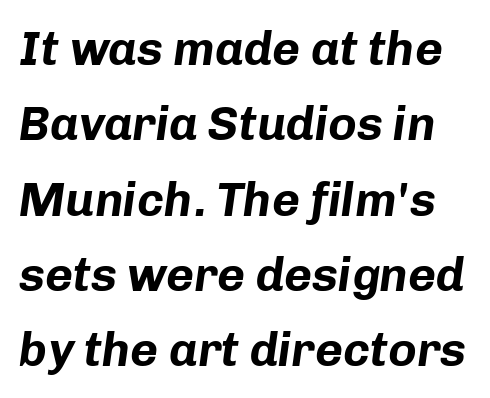
Q: Is the text bold? A: Yes.
Q: Is the text italic (slanted)? A: Yes, it leans right by about 8 degrees.
Q: Is the text underlined? A: No.
Q: Is the spacing between letters normal or unusually wide? A: Normal.
Q: Is the spacing between lines tight, normal or loose? A: Normal.
Q: Width (condensed, normal, or wide)? A: Normal.
Q: Stroke contrast? A: Low.
Q: x-height? A: Medium.
Q: Monospaced? A: No.
